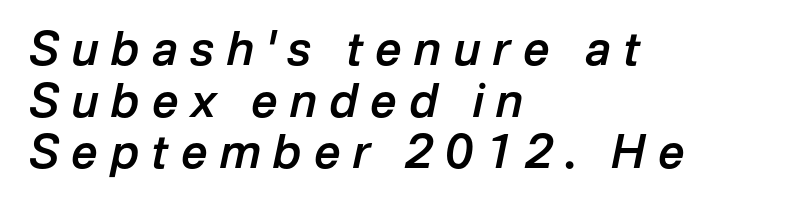
A clean baseline with only descenders dipping below it. Each word looks stretched out because of the extra space between its letters. The axis of the letterforms is tilted away from vertical. These lines stack with their left ends in a neat column. These lines huddle together more closely than default settings would place them.
